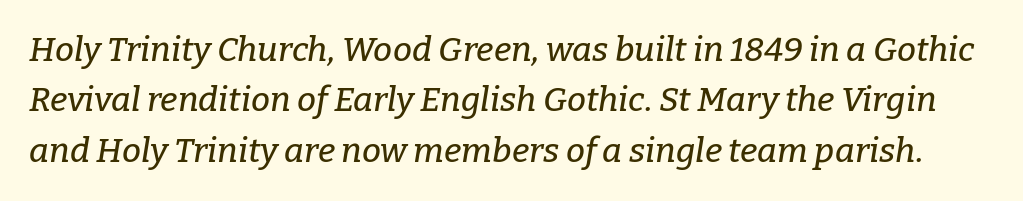
In terms of posture, this sample is oblique. Rows of type keep a routine distance in the vertical direction. The rendering uses natural spacing where letterforms have individual widths. In terms of letterspacing, this is plain default setting. To sum up the face: it has serifs.
